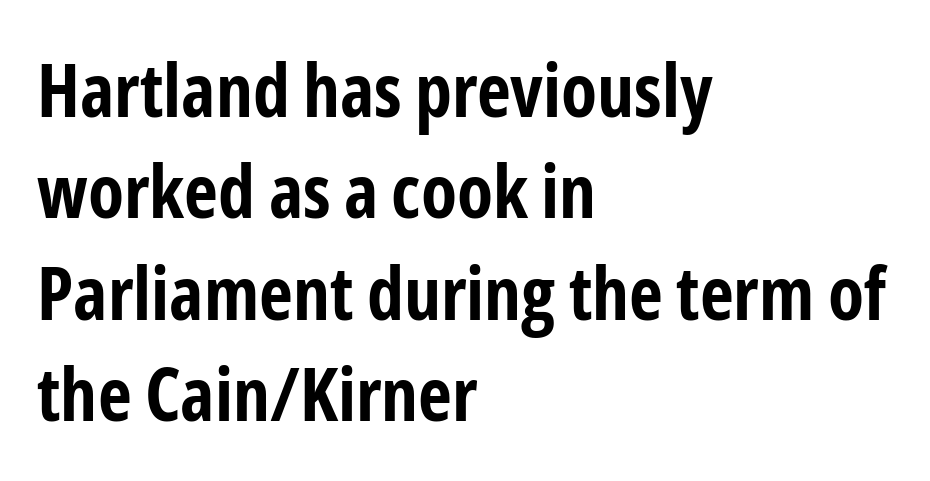
{"serif": "no", "italic": "no", "bold": "yes", "weight": "bold", "width": "condensed", "stroke_contrast": "low", "x_height": "medium", "monospaced": "no", "underline": "no", "align": "left", "line_spacing": "normal", "line_spacing_ratio": 1.37, "letter_spacing": "normal", "letter_spacing_em": 0.0, "glyph_px": 74}
